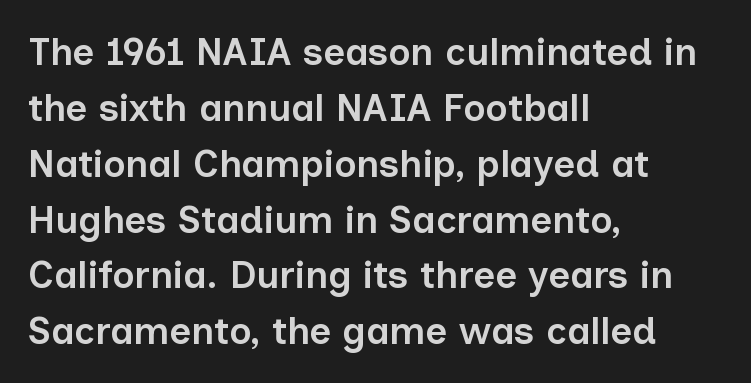
{"serif": "no", "italic": "no", "bold": "semi", "weight": "semibold", "width": "normal", "stroke_contrast": "low", "x_height": "medium", "monospaced": "no", "underline": "no", "align": "left", "line_spacing": "normal", "line_spacing_ratio": 1.47, "letter_spacing": "normal", "letter_spacing_em": 0.0, "glyph_px": 38}
